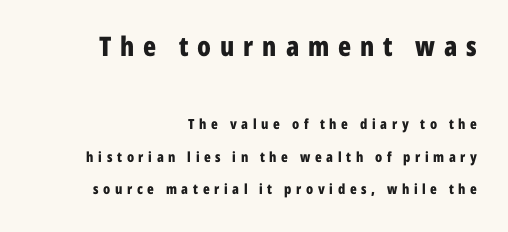
Q: Is the text bold? A: Yes.
Q: Is the text italic (slanted)? A: No, it is upright.
Q: Is the text underlined? A: No.
Q: How is the paragraph aligned? A: Right-aligned.
Q: Is the spacing between letters normal or unusually wide? A: Unusually wide.
Q: Is the spacing between lines tight, normal or loose? A: Loose.
Q: Which block of text is set in a larger size, the first (top) or the second (bottom)? A: The first (top) one.
